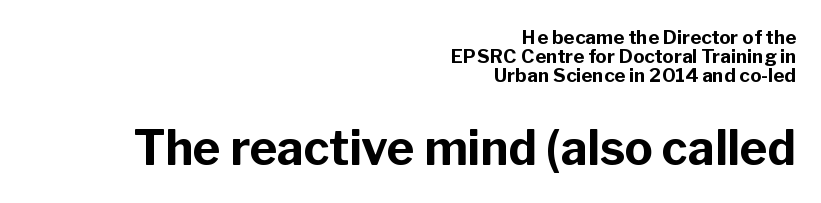
The image shows 47 px bold sans-serif type, upright; set right-aligned, tight line spacing (0.99x), normal letter spacing, not underlined; the second (bottom) block is 2.47x larger; low stroke contrast and a medium x-height.
